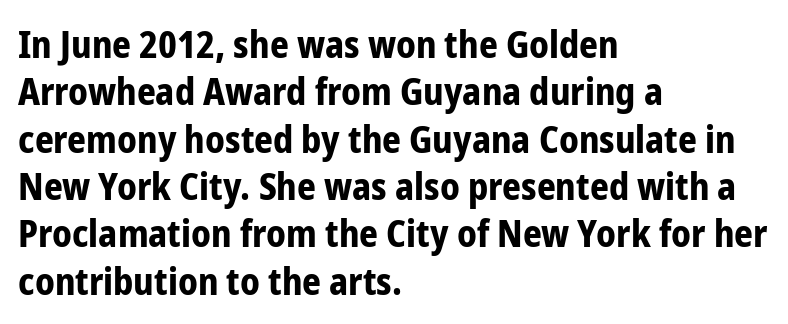
The paragraph has a hard left edge and a soft right edge. Here the designer chose a conventional face with non-uniform glyph widths. The passage shown has conventional tracking throughout. Each new line begins a customary step beneath the previous one.
